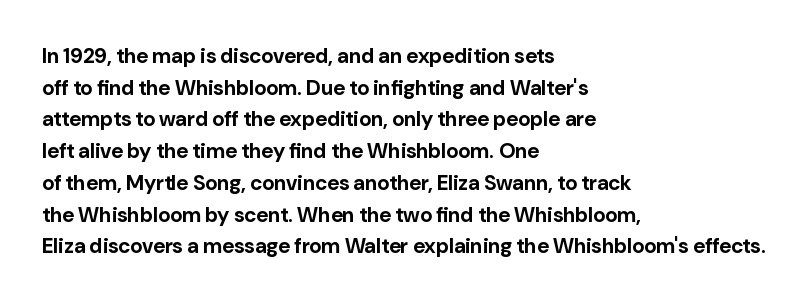
This is roman type, the default non-slanted kind. Observe the ordinary spacing: letters are neighbours, not strangers. The space between consecutive lines is moderate. Leftover space on each line is placed entirely after the last word. The string is rendered with underlining switched off. What weight is shown? A full bold with thick strokes.
